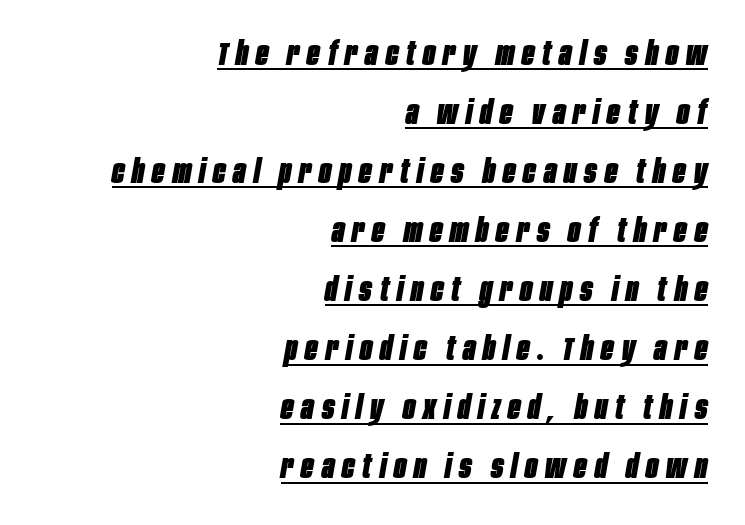
Its strokes are broad and dark, the hallmark of bold type. An italicized treatment has been applied to the whole sample. Like a heading marked for emphasis, these lines bear an underscore. Does extra space separate the letters? Yes, quite a lot of it.
